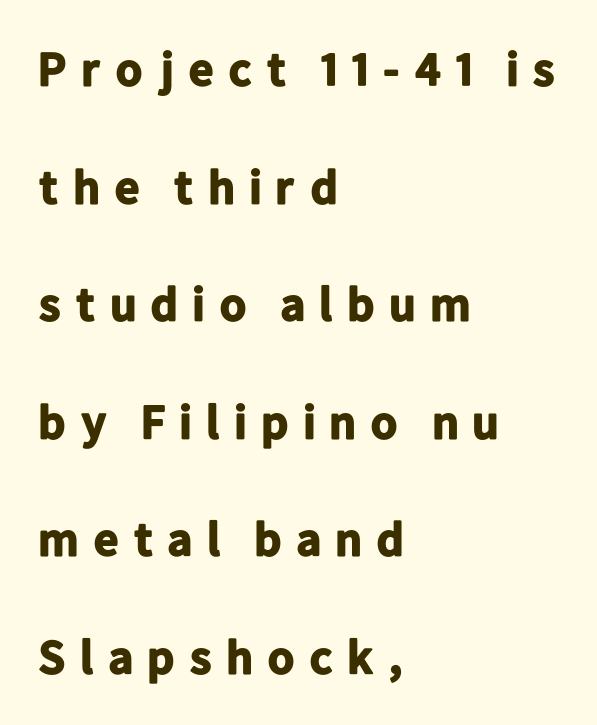
The rendering uses natural spacing where letterforms have individual widths. The face used here is a sans, in the tradition of grotesques and geometrics. Left-aligned paragraph, ragged on the right. The space beneath each line is pristine and unruled. How are the letters spaced? Widely, with obvious added tracking. The letters stand upright; this is a roman face.
